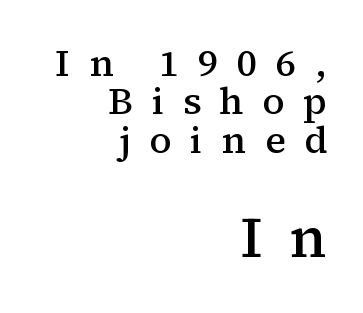
The image shows 57 px semibold serif type, upright; set right-aligned, tight line spacing (1.01x), unusually wide letter spacing (+0.49 em), not underlined; the second (bottom) block is 1.5x larger; medium stroke contrast and a medium x-height.
